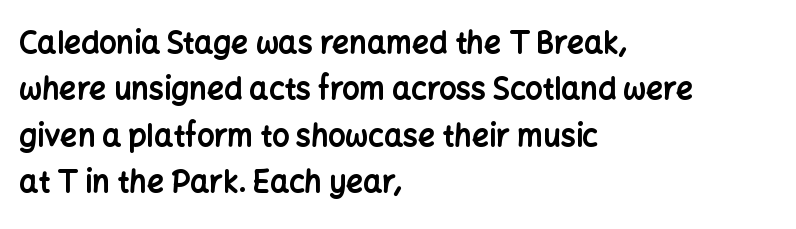
The image shows 30 px bold sans-serif type, upright; set left-aligned, normal line spacing (1.55x), normal letter spacing, not underlined; low stroke contrast and a medium x-height.
